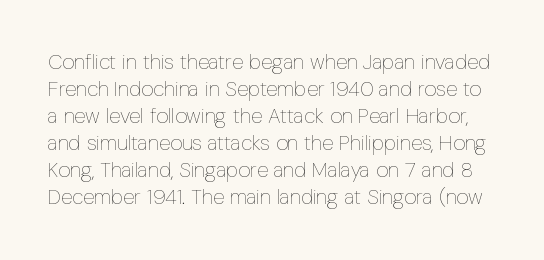
Beneath every word, the page is bare. Does extra space separate the letters? No, they use regular spacing. The designer left line spacing at the default. Is this a heavy cut? Hardly; it is regular or lighter. Ordinary non-slanted type is in use.
